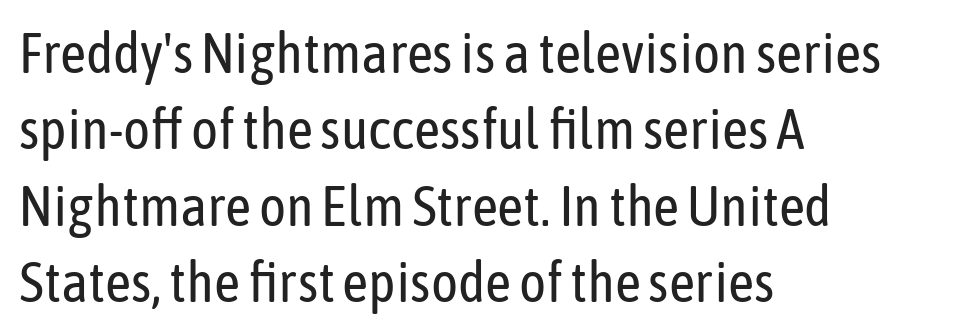
The image shows 57 px regular-weight, condensed sans-serif type, upright; set left-aligned, normal line spacing (1.34x), normal letter spacing, not underlined; low stroke contrast and a medium x-height.
